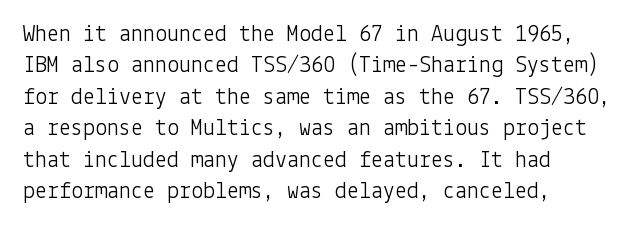
Q: Is the text bold? A: No.
Q: Is the text italic (slanted)? A: No, it is upright.
Q: Is the text underlined? A: No.
Q: How is the paragraph aligned? A: Left-aligned.
Q: Is the spacing between letters normal or unusually wide? A: Normal.
Q: Is the spacing between lines tight, normal or loose? A: Normal.
